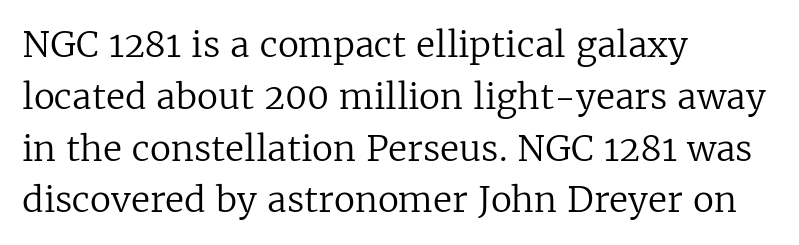
The image shows 35 px regular-weight serif type, upright; set left-aligned, normal line spacing (1.48x), normal letter spacing, not underlined; low stroke contrast and a medium x-height.
